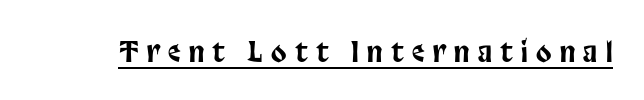
{"serif": "no", "italic": "no", "width": "condensed", "stroke_contrast": "low", "x_height": "large", "monospaced": "no", "underline": "yes", "letter_spacing": "wide", "letter_spacing_em": 0.3, "glyph_px": 28}
